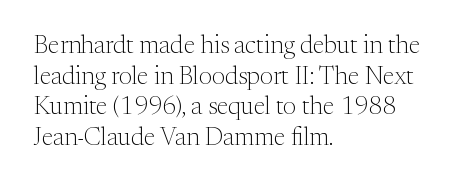
The letters look calm and open, with moderate or lighter stems. Descenders are the only things crossing below the line. Left-aligned paragraph, ragged on the right. Short note: letters normally spaced.
